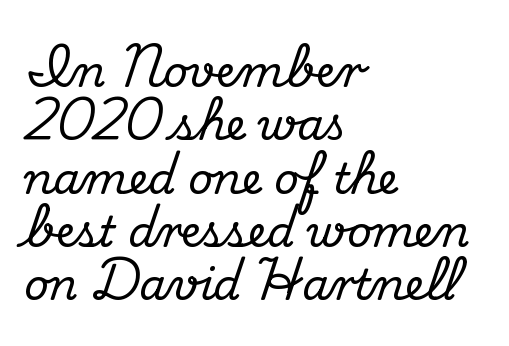
Small tapered or slab feet sit at the stroke ends, so this counts as serif. The letters advance in unequal steps, a hallmark of proportional type. Spacing between characters is what you'd get straight out of the box. Caption: multi-line text, flush left, ragged right. Type without underlining.
